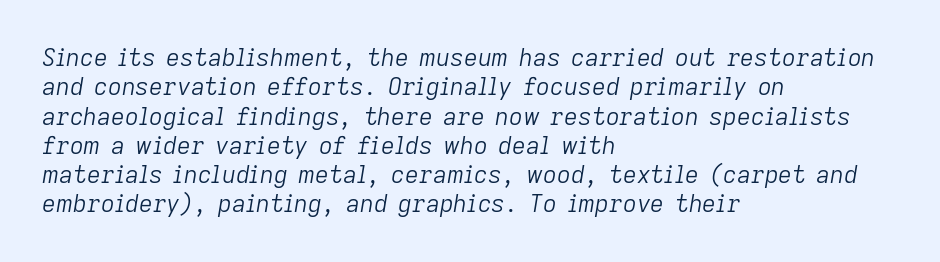
{"italic": "yes", "lean": "right", "slant_degrees": 9, "bold": "no", "underline": "no", "align": "left", "line_spacing_ratio": 1.22, "letter_spacing": "normal", "letter_spacing_em": 0.0, "glyph_px": 24}
